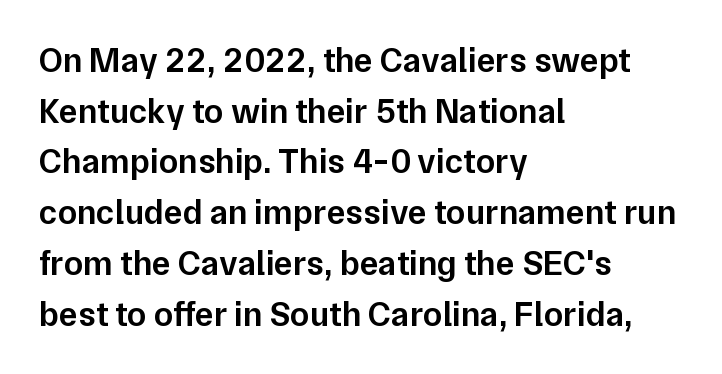
Q: Is the text bold? A: Semi-bold.
Q: Is the text italic (slanted)? A: No, it is upright.
Q: Is the typeface a serif or a sans-serif typeface? A: Sans-serif.
Q: Is the text underlined? A: No.
Q: How is the paragraph aligned? A: Left-aligned.
Q: Is the spacing between letters normal or unusually wide? A: Normal.
Q: Is the spacing between lines tight, normal or loose? A: Normal.
Q: Width (condensed, normal, or wide)? A: Normal.
Q: Stroke contrast? A: Low.
Q: x-height? A: Medium.
Q: Monospaced? A: No.
